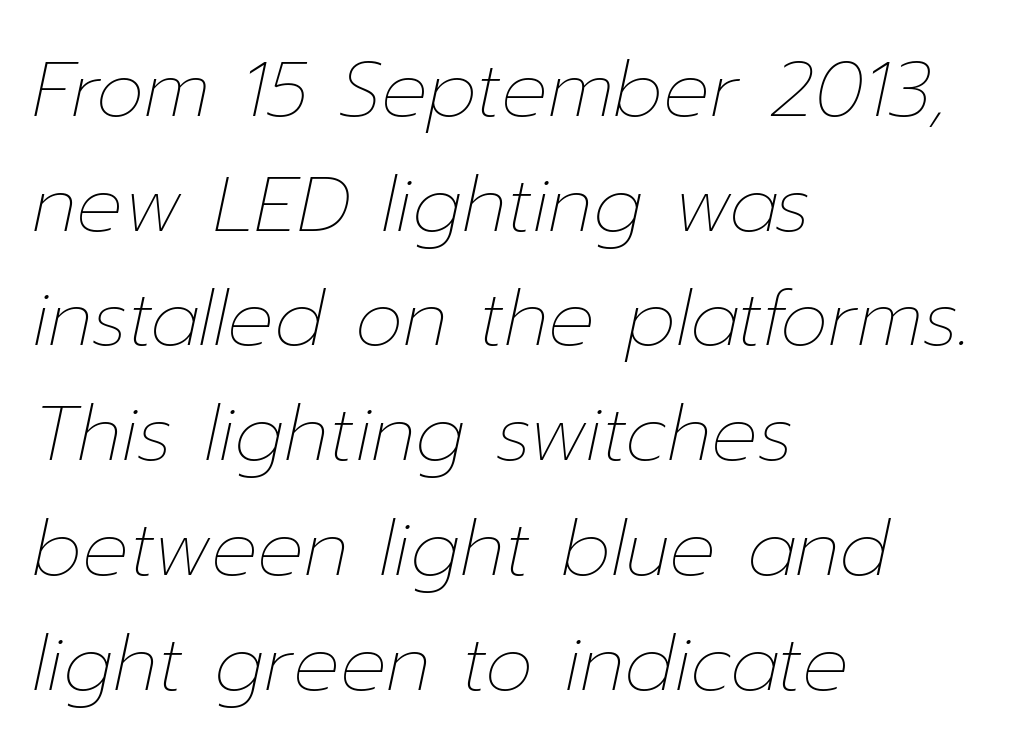
Is this a fixed-width face? No — the glyphs have proportional, varying widths. Think standard paragraph weight, or any step lighter than that. The face used here has a pronounced slope to its letters. The zone under the glyphs is completely vacant. If you drew a ruler down the left edge, every line would touch it. The face used here is rendered with its standard letterfit.
